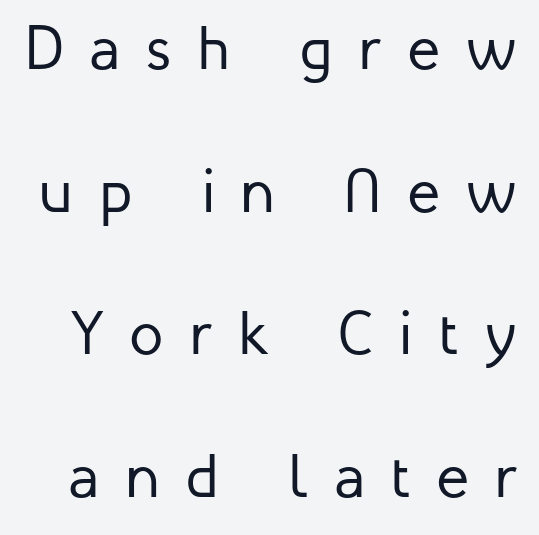
Q: Is the text bold? A: No.
Q: Is the text italic (slanted)? A: No, it is upright.
Q: Is the typeface a serif or a sans-serif typeface? A: Sans-serif.
Q: Is the text underlined? A: No.
Q: Is the spacing between letters normal or unusually wide? A: Unusually wide.
Q: Is the spacing between lines tight, normal or loose? A: Loose.
Q: Width (condensed, normal, or wide)? A: Normal.
Q: Stroke contrast? A: Low.
Q: x-height? A: Medium.
Q: Monospaced? A: No.
